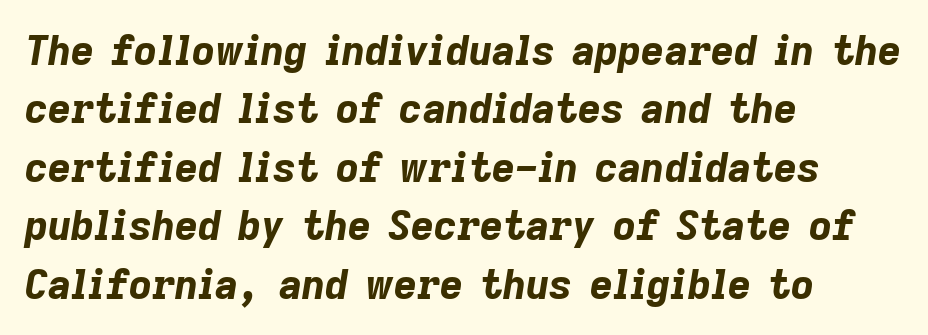
{"italic": "yes", "lean": "right", "slant_degrees": 9, "bold": "yes", "weight": "bold", "width": "normal", "stroke_contrast": "low", "x_height": "medium", "monospaced": "no", "underline": "no", "align": "left", "line_spacing": "normal", "line_spacing_ratio": 1.46, "letter_spacing": "normal", "letter_spacing_em": 0.0, "glyph_px": 40}
